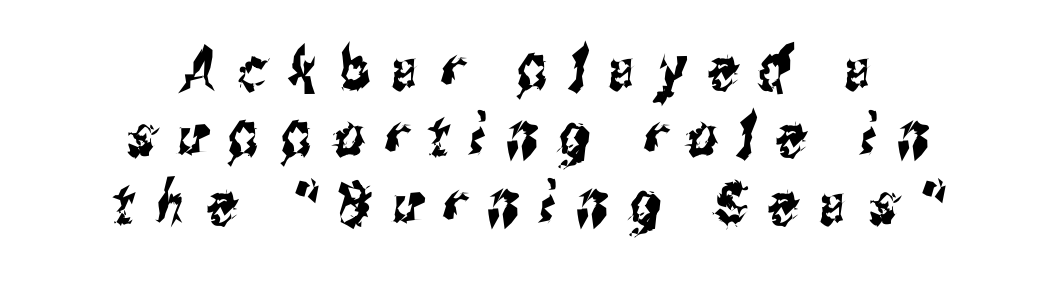
Do the characters align in a grid? No, the font is proportional. These lines are centered, leaving both edges ragged. The characters display no serif detailing; their extremities are plain. The line-height multiplier appears low, near solid setting. Inter-character spacing is expanded well beyond the font's built-in metrics.
